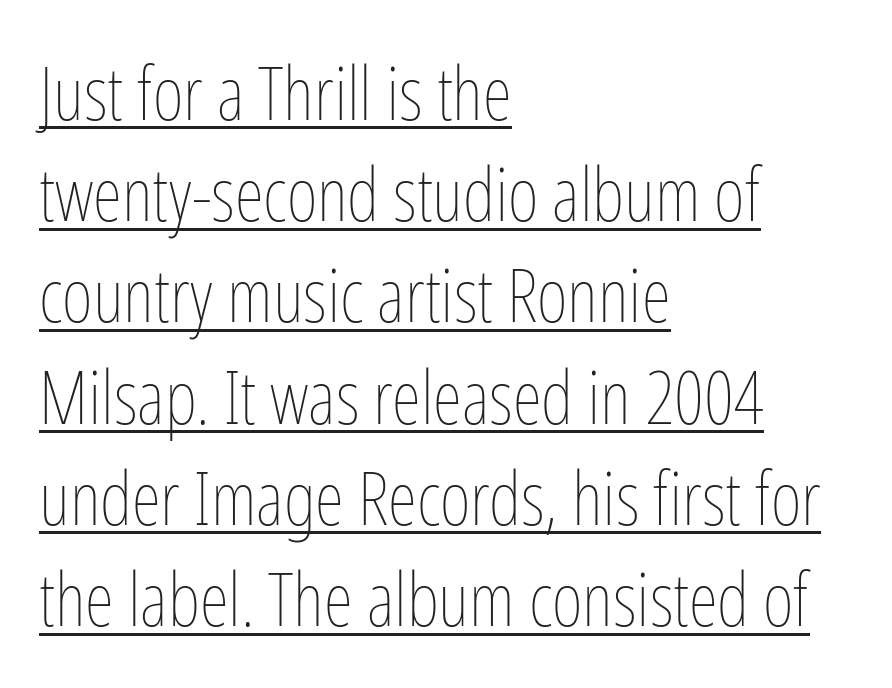
{"italic": "no", "bold": "no", "weight": "thin", "width": "condensed", "stroke_contrast": "low", "x_height": "medium", "monospaced": "no", "underline": "yes", "align": "left", "line_spacing": "normal", "line_spacing_ratio": 1.35, "letter_spacing": "normal", "letter_spacing_em": 0.0, "glyph_px": 75}
